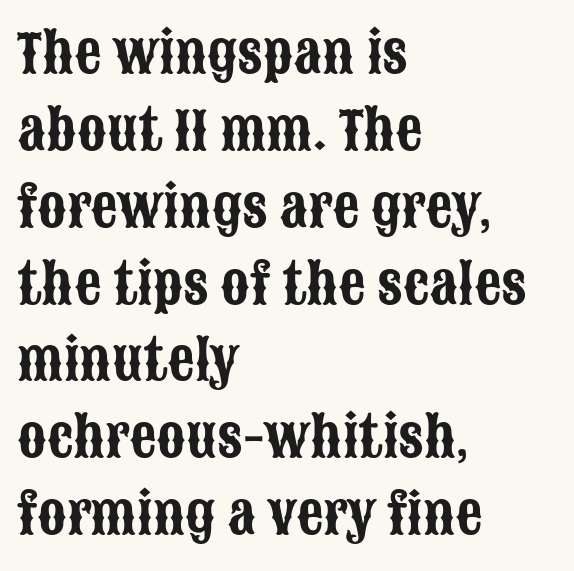
The image shows 53 px condensed sans-serif type, upright; set left-aligned, normal line spacing (1.45x), normal letter spacing, not underlined; low stroke contrast and a large x-height.
